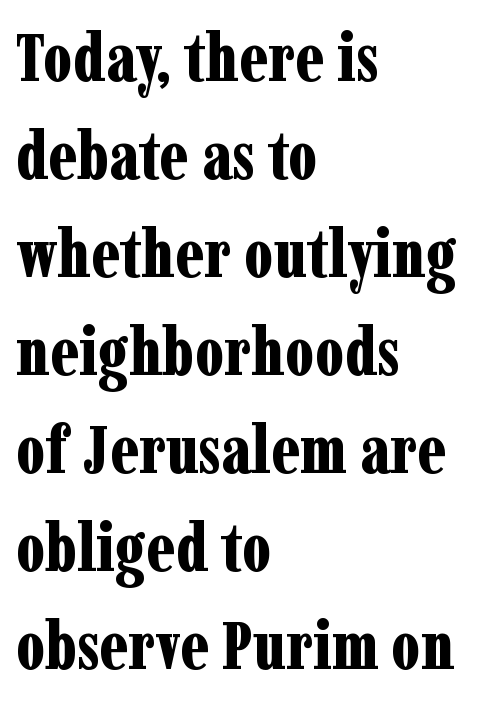
{"serif": "yes", "italic": "no", "bold": "yes", "weight": "bold", "width": "condensed", "stroke_contrast": "low", "x_height": "medium", "monospaced": "no", "underline": "no", "align": "left", "line_spacing": "normal", "line_spacing_ratio": 1.44, "letter_spacing": "normal", "letter_spacing_em": 0.0, "glyph_px": 68}
